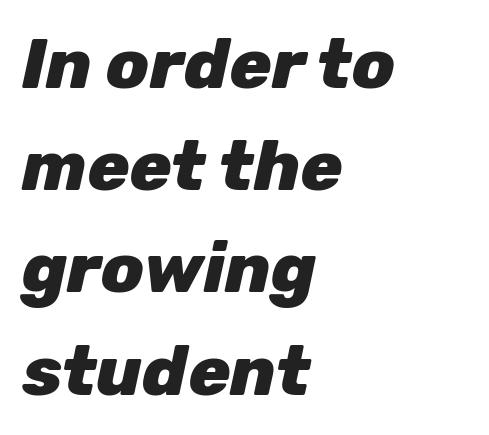
Q: Is the text bold? A: Yes.
Q: Is the text italic (slanted)? A: Yes, it leans right by about 12 degrees.
Q: Is the text underlined? A: No.
Q: How is the paragraph aligned? A: Left-aligned.
Q: Is the spacing between letters normal or unusually wide? A: Normal.
Q: Is the spacing between lines tight, normal or loose? A: Normal.
Q: Width (condensed, normal, or wide)? A: Normal.
Q: Stroke contrast? A: Low.
Q: x-height? A: Medium.
Q: Monospaced? A: No.
